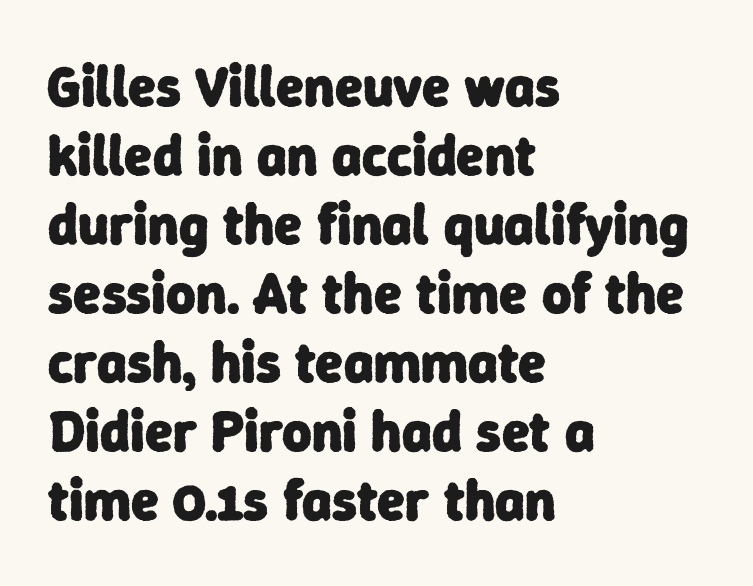
{"serif": "no", "bold": "yes", "weight": "heavy", "width": "normal", "stroke_contrast": "low", "x_height": "medium", "monospaced": "no", "underline": "no", "align": "left", "line_spacing_ratio": 1.21, "letter_spacing": "normal", "letter_spacing_em": 0.0, "glyph_px": 57}
